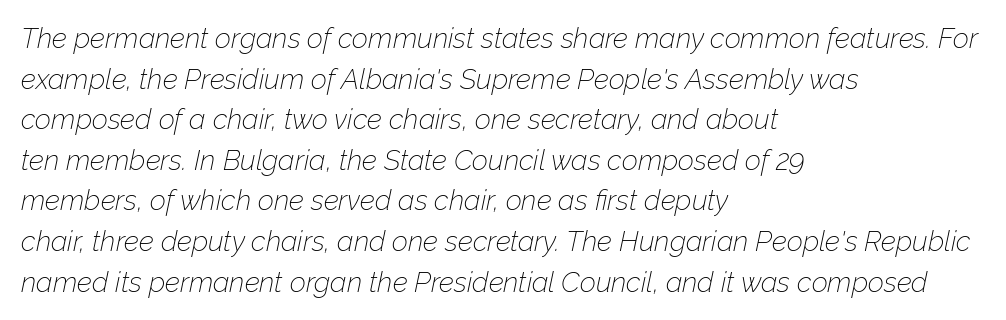
Q: Is the text bold? A: No.
Q: Is the text italic (slanted)? A: Yes, it leans right by about 12 degrees.
Q: Is the text underlined? A: No.
Q: How is the paragraph aligned? A: Left-aligned.
Q: Is the spacing between letters normal or unusually wide? A: Normal.
Q: Is the spacing between lines tight, normal or loose? A: Normal.
Q: Width (condensed, normal, or wide)? A: Normal.
Q: Stroke contrast? A: Low.
Q: x-height? A: Medium.
Q: Monospaced? A: No.
